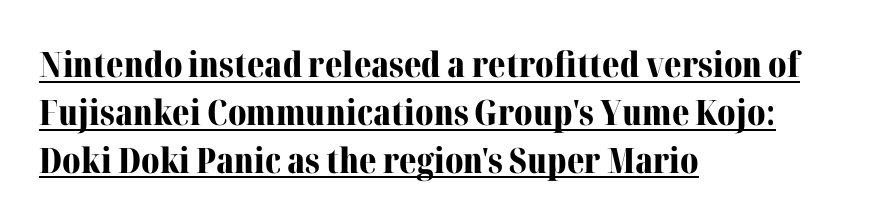
{"serif": "yes", "italic": "no", "bold": "yes", "weight": "bold", "width": "normal", "stroke_contrast": "medium", "x_height": "medium", "monospaced": "no", "underline": "yes", "align": "left", "line_spacing": "normal", "line_spacing_ratio": 1.37, "letter_spacing": "normal", "letter_spacing_em": 0.0, "glyph_px": 35}
